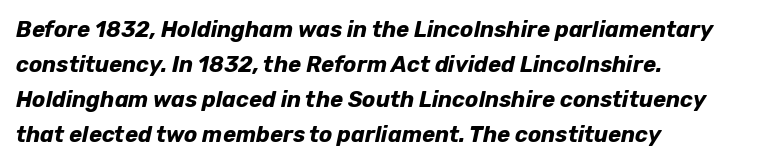
Q: Is the text bold? A: Yes.
Q: Is the text italic (slanted)? A: Yes, it leans right by about 12 degrees.
Q: Is the text underlined? A: No.
Q: How is the paragraph aligned? A: Left-aligned.
Q: Is the spacing between letters normal or unusually wide? A: Normal.
Q: Is the spacing between lines tight, normal or loose? A: Normal.
